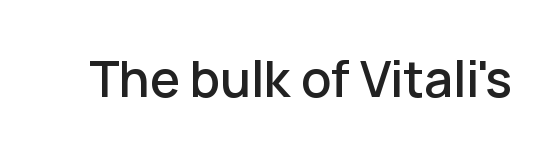
The rendering shows plain stroke endings on the letterforms — a sans-serif design. Clear beneath every line of the passage. Every character sits straight up, as roman type does. Here the designer chose a conventional face with non-uniform glyph widths. This rendering leaves character spacing at its baseline value.
